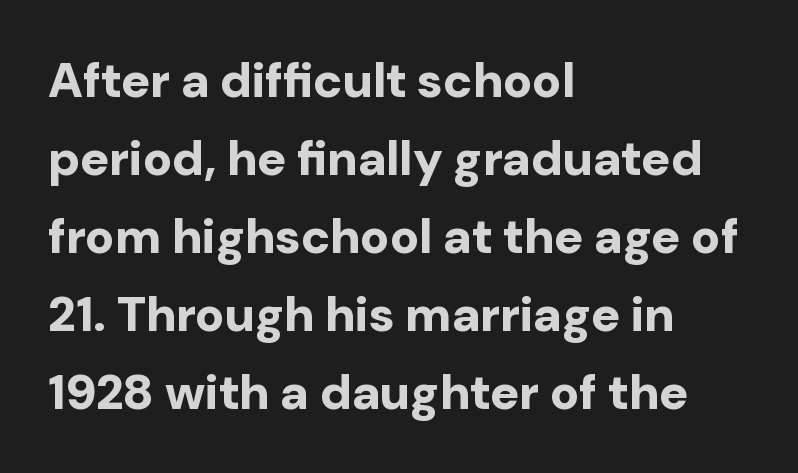
The image shows 49 px bold sans-serif type, upright; set left-aligned, normal line spacing (1.59x), normal letter spacing, not underlined; low stroke contrast and a medium x-height.
